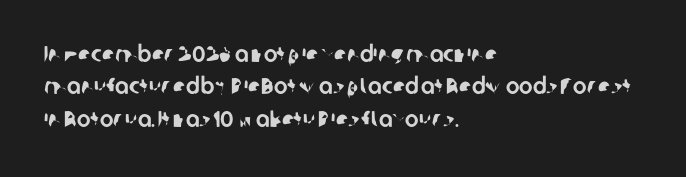
Q: Is the text underlined? A: No.
Q: How is the paragraph aligned? A: Left-aligned.
Q: Is the spacing between letters normal or unusually wide? A: Normal.
Q: Is the spacing between lines tight, normal or loose? A: Normal.
